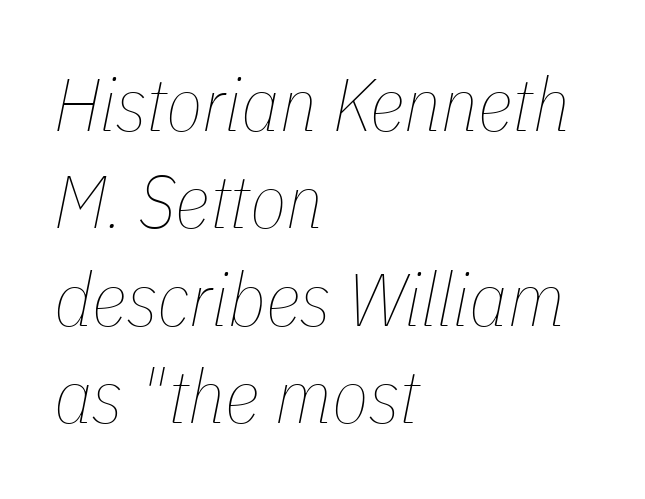
Q: Is the text bold? A: No.
Q: Is the text italic (slanted)? A: Yes, it leans right by about 11 degrees.
Q: Is the text underlined? A: No.
Q: How is the paragraph aligned? A: Left-aligned.
Q: Is the spacing between letters normal or unusually wide? A: Normal.
Q: Is the spacing between lines tight, normal or loose? A: Normal.
Q: Width (condensed, normal, or wide)? A: Condensed.
Q: Stroke contrast? A: Low.
Q: x-height? A: Medium.
Q: Monospaced? A: No.
